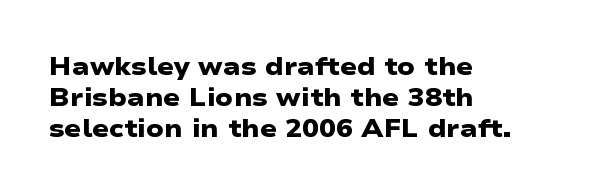
Q: Is the text bold? A: Yes.
Q: Is the text underlined? A: No.
Q: How is the paragraph aligned? A: Left-aligned.
Q: Is the spacing between letters normal or unusually wide? A: Normal.
Q: Is the spacing between lines tight, normal or loose? A: Normal.
